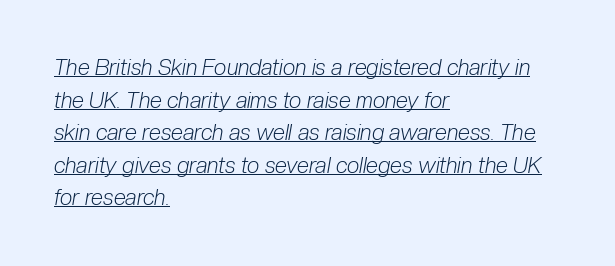
The image shows 22 px text type, italic (leaning right); set left-aligned, normal line spacing (1.48x), normal letter spacing, underlined.
